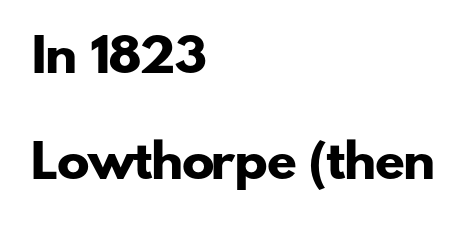
The image shows 44 px heavy, wide sans-serif type; set left-aligned, loose line spacing (2.41x), normal letter spacing, not underlined; low stroke contrast and a small x-height.
